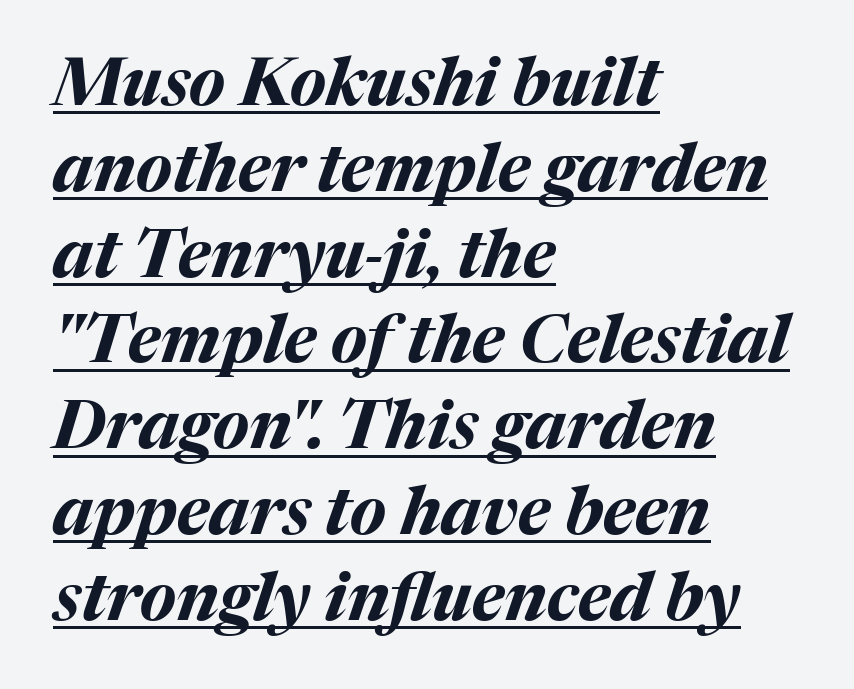
{"italic": "yes", "lean": "right", "slant_degrees": 17, "bold": "yes", "weight": "bold", "width": "normal", "stroke_contrast": "medium", "x_height": "medium", "monospaced": "no", "underline": "yes", "align": "left", "line_spacing": "normal", "line_spacing_ratio": 1.28, "letter_spacing": "normal", "letter_spacing_em": 0.0, "glyph_px": 67}
